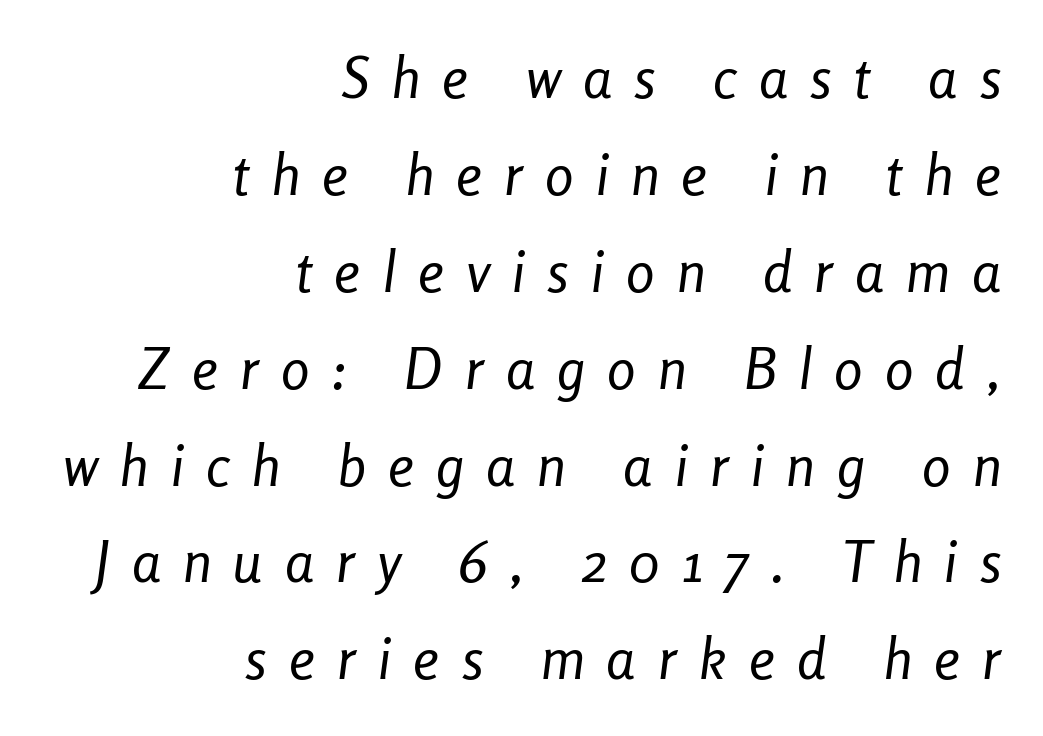
These lines were composed using italics. Each letter keeps its own natural width here, so spacing adapts to shape. Is the type heavy? It reads as light-to-regular instead. Leading matches the norm, producing a regular column. Characters follow at a spacing far wider than the type designer built in. Layout note: lines flush right.
